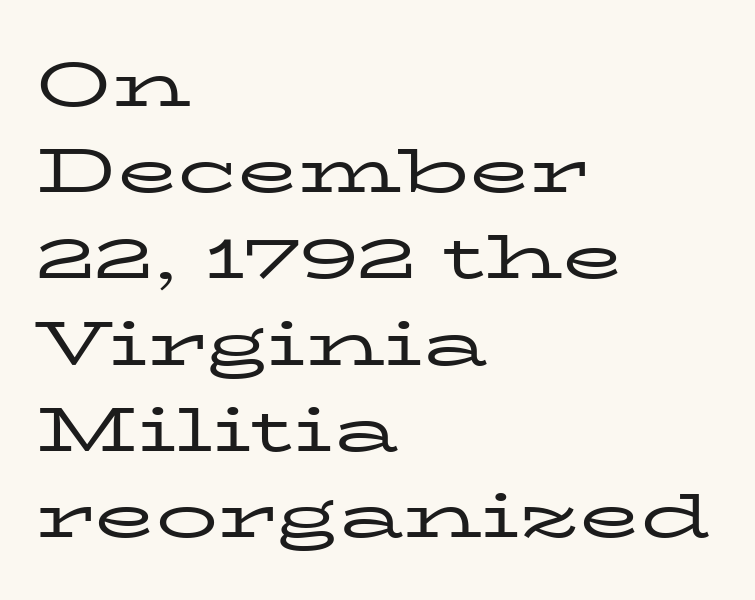
The image shows 62 px regular-weight, wide serif type, upright; set left-aligned, normal line spacing (1.39x), normal letter spacing, not underlined; low stroke contrast and a medium x-height.
